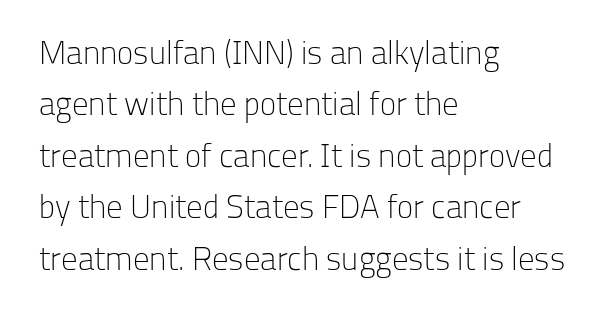
The image shows 33 px light sans-serif type, upright; set left-aligned, normal line spacing (1.56x), normal letter spacing, not underlined; low stroke contrast and a medium x-height.
